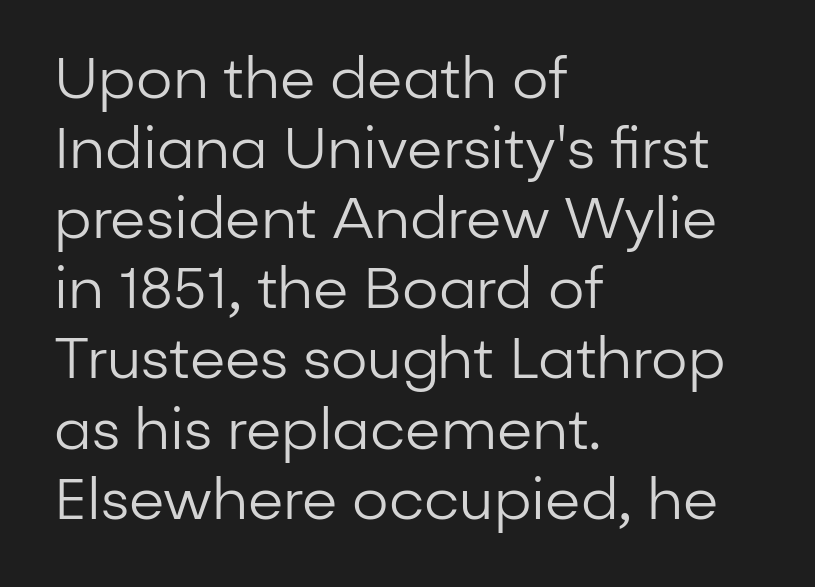
The image shows 57 px regular-weight sans-serif type, upright; set left-aligned, line spacing 1.23x, normal letter spacing, not underlined; low stroke contrast and a medium x-height.
